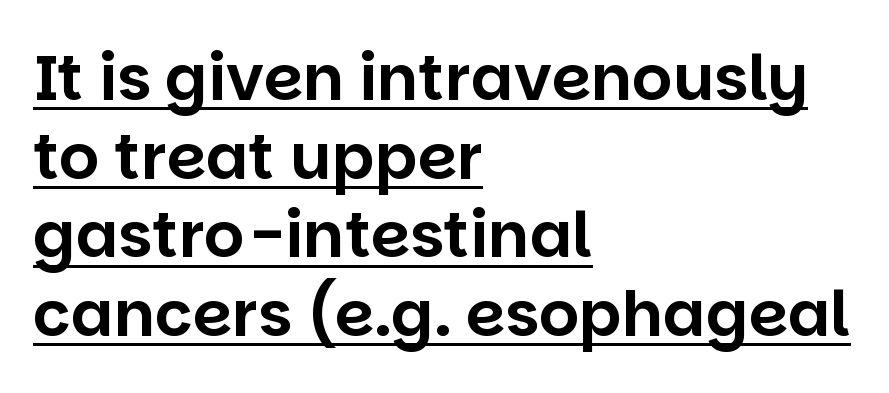
The image shows 63 px sans-serif type, upright; set left-aligned, normal line spacing (1.25x), normal letter spacing, underlined; low stroke contrast and a large x-height.
